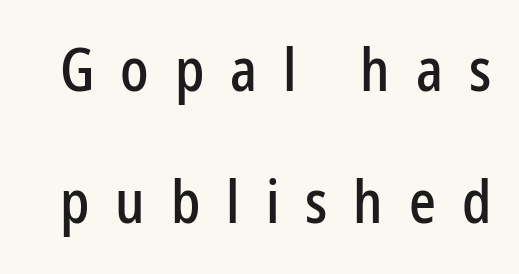
Q: Is the text italic (slanted)? A: No, it is upright.
Q: Is the typeface a serif or a sans-serif typeface? A: Sans-serif.
Q: Is the text underlined? A: No.
Q: Is the spacing between letters normal or unusually wide? A: Unusually wide.
Q: Is the spacing between lines tight, normal or loose? A: Loose.
Q: Width (condensed, normal, or wide)? A: Condensed.
Q: Stroke contrast? A: Low.
Q: x-height? A: Medium.
Q: Monospaced? A: No.
